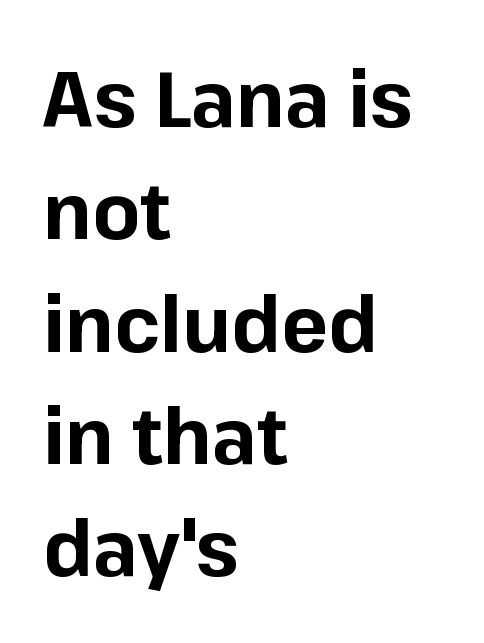
{"serif": "no", "italic": "no", "bold": "yes", "weight": "bold", "width": "normal", "stroke_contrast": "low", "x_height": "medium", "monospaced": "no", "underline": "no", "align": "left", "line_spacing": "normal", "line_spacing_ratio": 1.44, "letter_spacing": "normal", "letter_spacing_em": 0.0, "glyph_px": 78}
